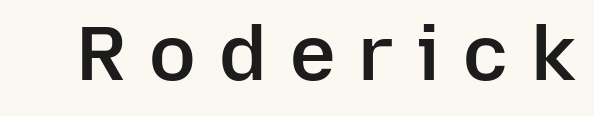
Q: Is the text bold? A: Semi-bold.
Q: Is the text italic (slanted)? A: No, it is upright.
Q: Is the typeface a serif or a sans-serif typeface? A: Sans-serif.
Q: Is the text underlined? A: No.
Q: Is the spacing between letters normal or unusually wide? A: Unusually wide.
Q: Width (condensed, normal, or wide)? A: Normal.
Q: Stroke contrast? A: Low.
Q: x-height? A: Medium.
Q: Monospaced? A: No.
